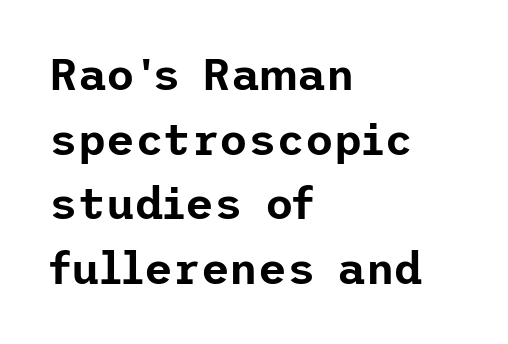
Q: Is the text italic (slanted)? A: No, it is upright.
Q: Is the typeface a serif or a sans-serif typeface? A: Sans-serif.
Q: Is the text underlined? A: No.
Q: How is the paragraph aligned? A: Left-aligned.
Q: Is the spacing between letters normal or unusually wide? A: Normal.
Q: Is the spacing between lines tight, normal or loose? A: Normal.
Q: Width (condensed, normal, or wide)? A: Normal.
Q: Stroke contrast? A: Low.
Q: x-height? A: Medium.
